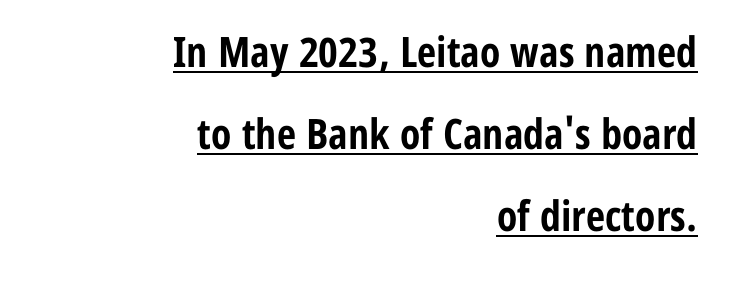
The image shows 42 px bold, condensed sans-serif type, upright; set right-aligned, loose line spacing (1.95x), normal letter spacing, underlined; low stroke contrast and a medium x-height.
